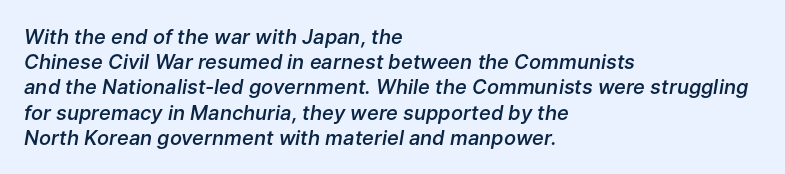
The image shows 20 px text type, italic (leaning right); set left-aligned, normal line spacing (1.26x), normal letter spacing, not underlined.
